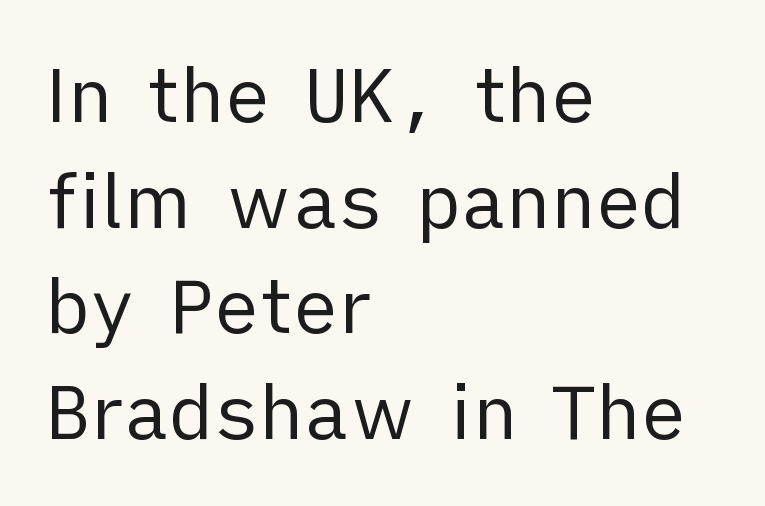
To sum up the face: it is a sans, with no serifs. The passage shown stacks its lines at a standard gap. Has an underline been added? It has not. Stroke mass is kept to a normal reading level or below. The axis of the letterforms is exactly vertical.
